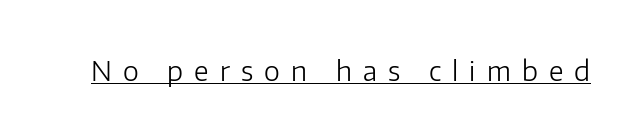
Q: Is the text bold? A: No.
Q: Is the text italic (slanted)? A: No, it is upright.
Q: Is the text underlined? A: Yes.
Q: Is the spacing between letters normal or unusually wide? A: Unusually wide.
